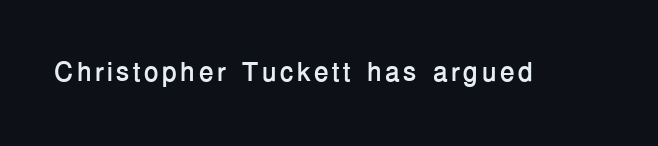
{"italic": "no", "bold": "yes", "underline": "no", "glyph_px": 27}
